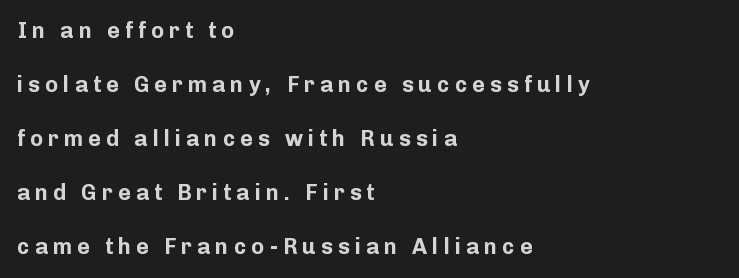
The image shows 22 px bold type, upright; set left-aligned, loose line spacing (2.46x), unusually wide letter spacing (+0.23 em), not underlined.
